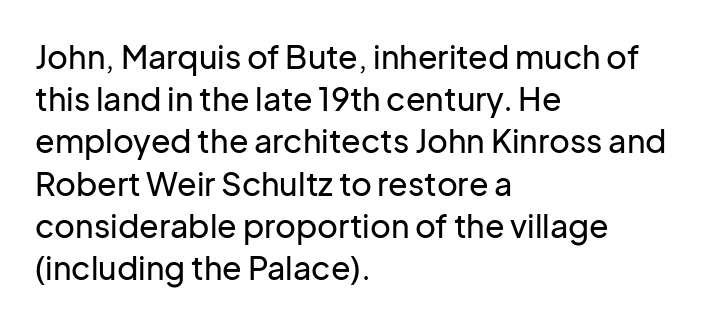
Each line starts at the same left margin while the right side varies. Ascenders rise straight up at ninety degrees. Each word holds together tightly as a unit, with standard inter-letter gaps. Quick note: interline space is typical.
